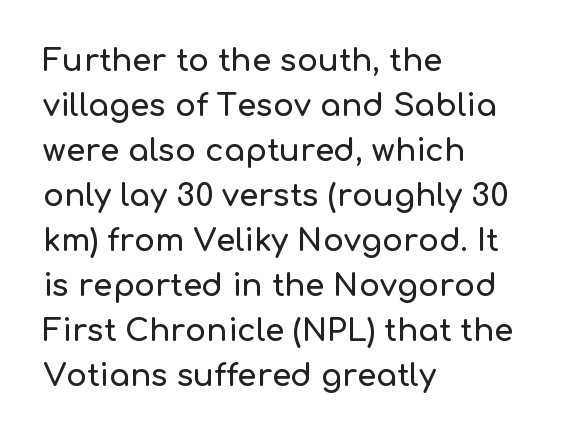
The image shows 31 px sans-serif type, upright; set left-aligned, normal line spacing (1.45x), normal letter spacing, not underlined; low stroke contrast and a medium x-height.
